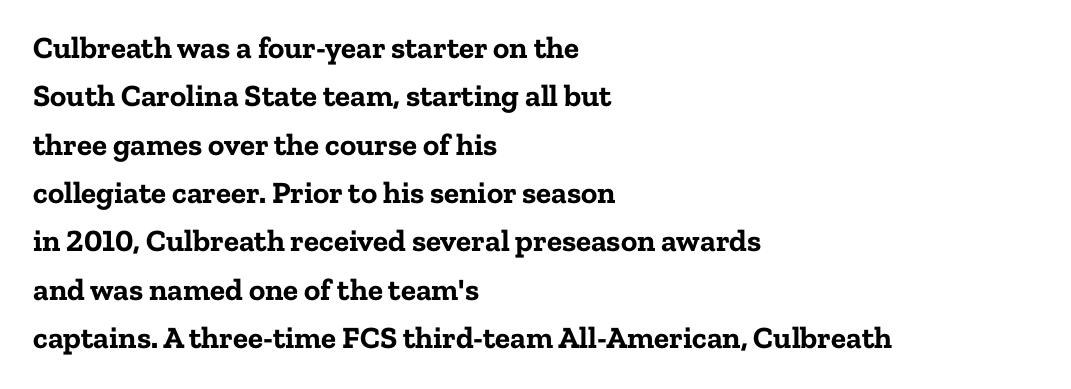
Q: Is the text bold? A: Yes.
Q: Is the text italic (slanted)? A: No, it is upright.
Q: Is the typeface a serif or a sans-serif typeface? A: Serif.
Q: Is the text underlined? A: No.
Q: How is the paragraph aligned? A: Left-aligned.
Q: Is the spacing between letters normal or unusually wide? A: Normal.
Q: Is the spacing between lines tight, normal or loose? A: Normal.
Q: Width (condensed, normal, or wide)? A: Normal.
Q: Stroke contrast? A: Low.
Q: x-height? A: Medium.
Q: Monospaced? A: No.
